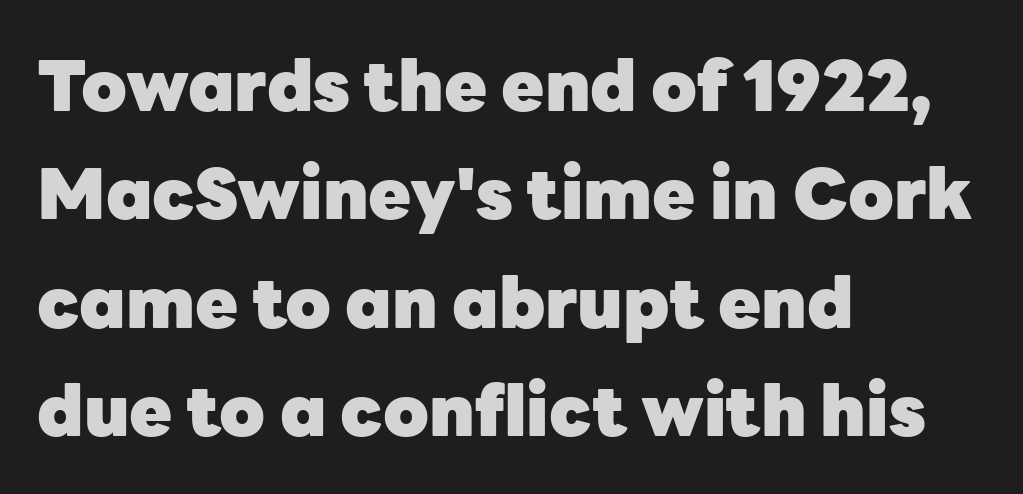
Q: Is the text bold? A: Yes.
Q: Is the text italic (slanted)? A: No, it is upright.
Q: Is the typeface a serif or a sans-serif typeface? A: Sans-serif.
Q: Is the text underlined? A: No.
Q: How is the paragraph aligned? A: Left-aligned.
Q: Is the spacing between letters normal or unusually wide? A: Normal.
Q: Is the spacing between lines tight, normal or loose? A: Normal.
Q: Width (condensed, normal, or wide)? A: Normal.
Q: Stroke contrast? A: Low.
Q: x-height? A: Medium.
Q: Monospaced? A: No.
